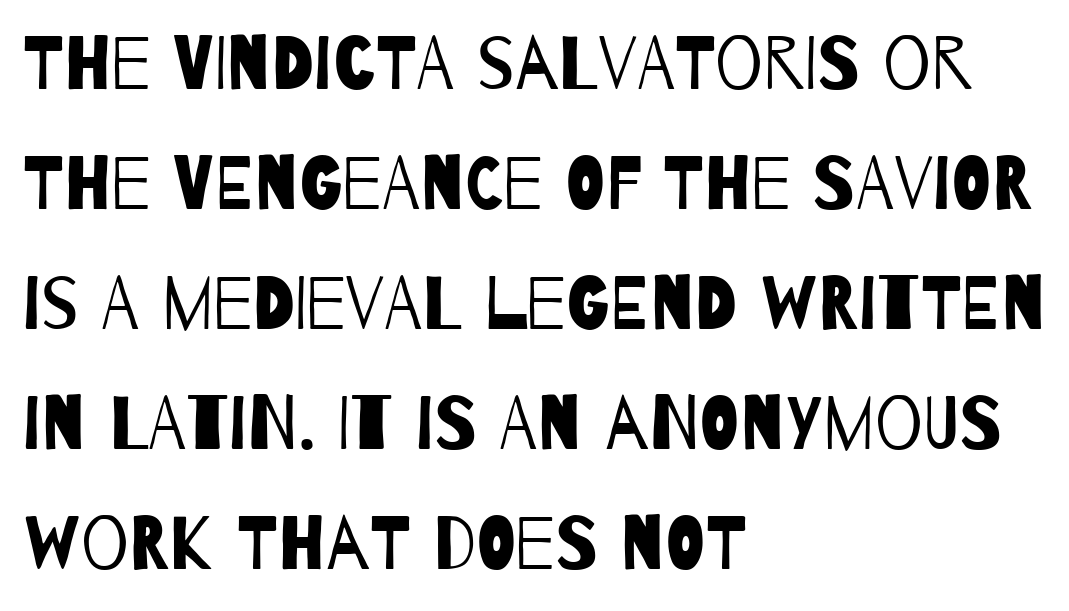
{"serif": "no", "bold": "no", "weight": "regular", "width": "condensed", "stroke_contrast": "low", "x_height": "large", "monospaced": "no", "underline": "no", "align": "left", "line_spacing": "normal", "line_spacing_ratio": 1.6, "letter_spacing": "normal", "letter_spacing_em": 0.0, "glyph_px": 75}
